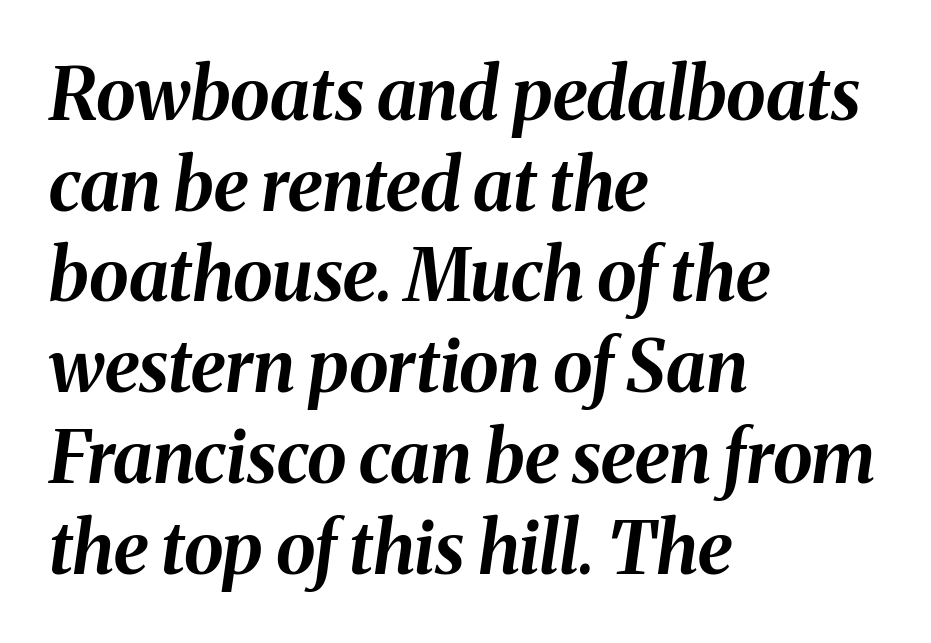
The image shows 72 px bold type, italic (leaning right); set left-aligned, normal line spacing (1.26x), normal letter spacing, not underlined; medium stroke contrast and a medium x-height.
